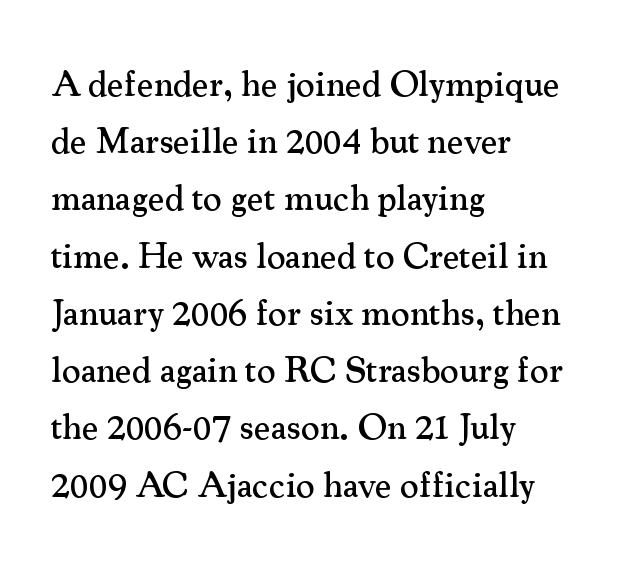
This sample has the flowing, uneven cadence of proportional lettering. Letters rest on an invisible, unmarked baseline. One glance says typical: line gaps are just what's usual. One-word summary of the alignment: left. Nothing unusual about the tracking: characters are spaced as the font intends. The passage shown is typeset with a serif family.
